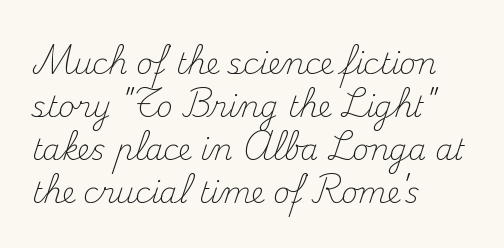
One-word summary of the alignment: left. If you measured baseline to baseline, you'd find a middling distance. A typesetter would call this proportional, since set widths differ per character. No word sits above an underline.
